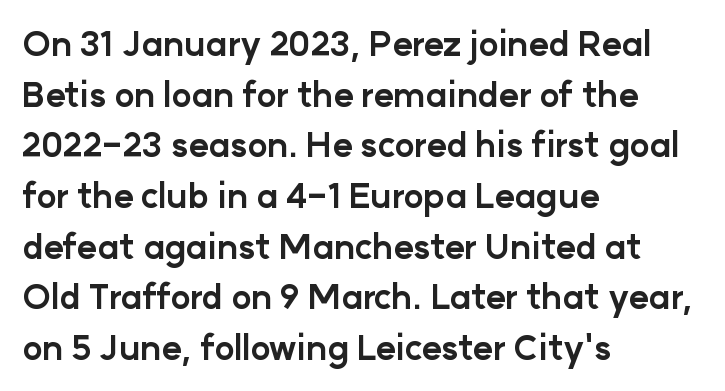
The image shows 34 px bold sans-serif type, upright; set left-aligned, normal line spacing (1.49x), normal letter spacing, not underlined; low stroke contrast and a medium x-height.
